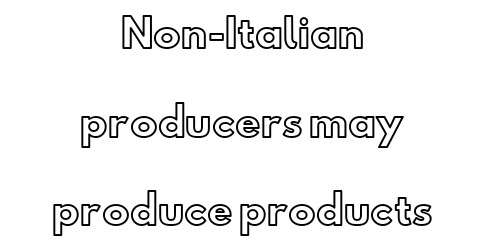
{"italic": "no", "width": "normal", "x_height": "small", "monospaced": "no", "underline": "no", "align": "center", "line_spacing": "loose", "line_spacing_ratio": 2.27, "letter_spacing": "normal", "letter_spacing_em": 0.0, "glyph_px": 39}
